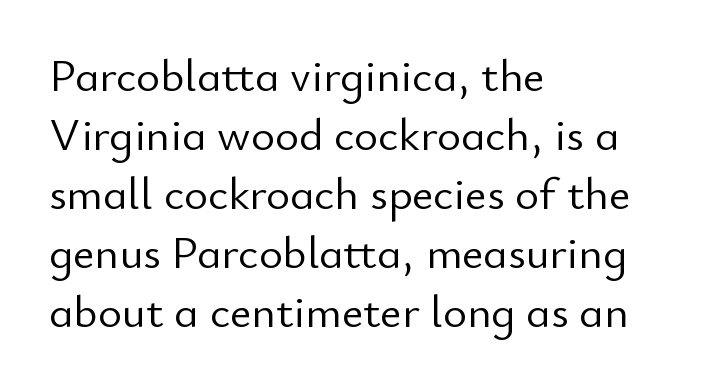
{"serif": "no", "italic": "no", "bold": "no", "weight": "light", "width": "normal", "stroke_contrast": "low", "x_height": "small", "monospaced": "no", "underline": "no", "align": "left", "line_spacing": "normal", "line_spacing_ratio": 1.28, "letter_spacing": "normal", "letter_spacing_em": 0.0, "glyph_px": 46}
